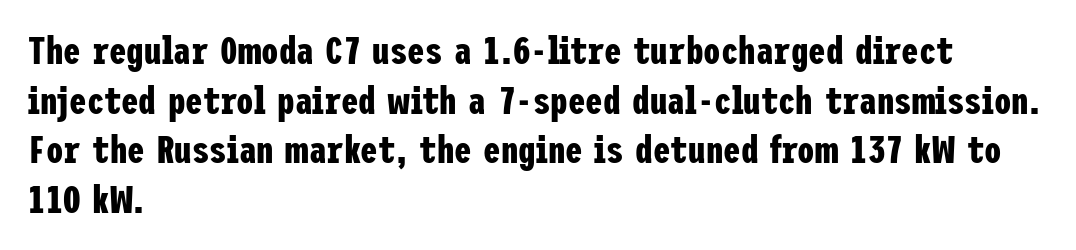
Q: Is the text bold? A: Yes.
Q: Is the text italic (slanted)? A: No, it is upright.
Q: Is the typeface a serif or a sans-serif typeface? A: Sans-serif.
Q: Is the text underlined? A: No.
Q: How is the paragraph aligned? A: Left-aligned.
Q: Is the spacing between letters normal or unusually wide? A: Normal.
Q: Is the spacing between lines tight, normal or loose? A: Normal.
Q: Width (condensed, normal, or wide)? A: Condensed.
Q: Stroke contrast? A: Low.
Q: x-height? A: Medium.
